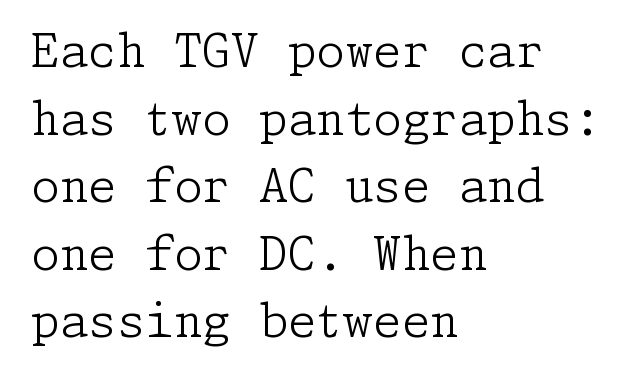
Q: Is the text bold? A: No.
Q: Is the text italic (slanted)? A: No, it is upright.
Q: Is the typeface a serif or a sans-serif typeface? A: Serif.
Q: Is the text underlined? A: No.
Q: How is the paragraph aligned? A: Left-aligned.
Q: Is the spacing between letters normal or unusually wide? A: Normal.
Q: Is the spacing between lines tight, normal or loose? A: Normal.
Q: Width (condensed, normal, or wide)? A: Normal.
Q: Stroke contrast? A: Low.
Q: x-height? A: Medium.
